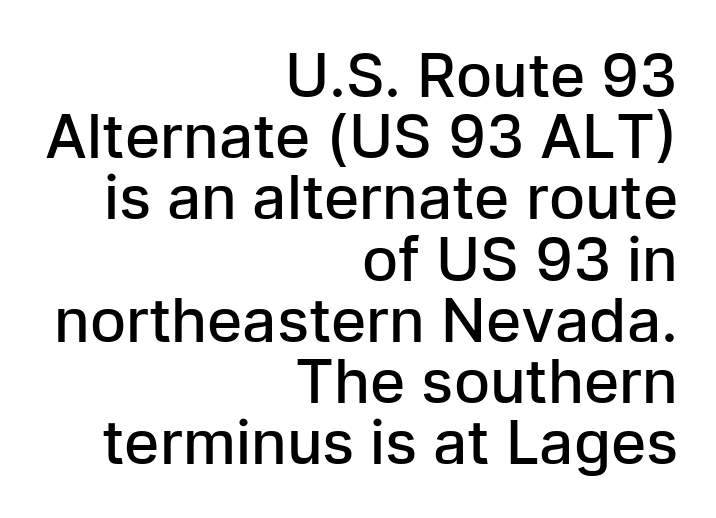
{"serif": "no", "italic": "no", "bold": "semi", "weight": "semibold", "width": "normal", "stroke_contrast": "low", "x_height": "medium", "monospaced": "no", "underline": "no", "align": "right", "line_spacing": "tight", "line_spacing_ratio": 1.02, "letter_spacing": "normal", "letter_spacing_em": 0.0, "glyph_px": 60}
